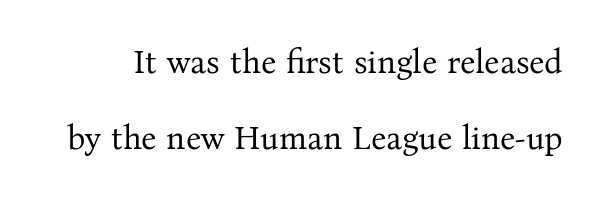
Has an underline been added? It has not. Spacing verdict: proportional, widths tailored to each character. Regarding leading, the lines here are spaced well apart. Is the letter spacing exaggerated? No — it looks like the ordinary default. Quick note: not italic, upright. The strokes carry an ordinary text weight at most.
